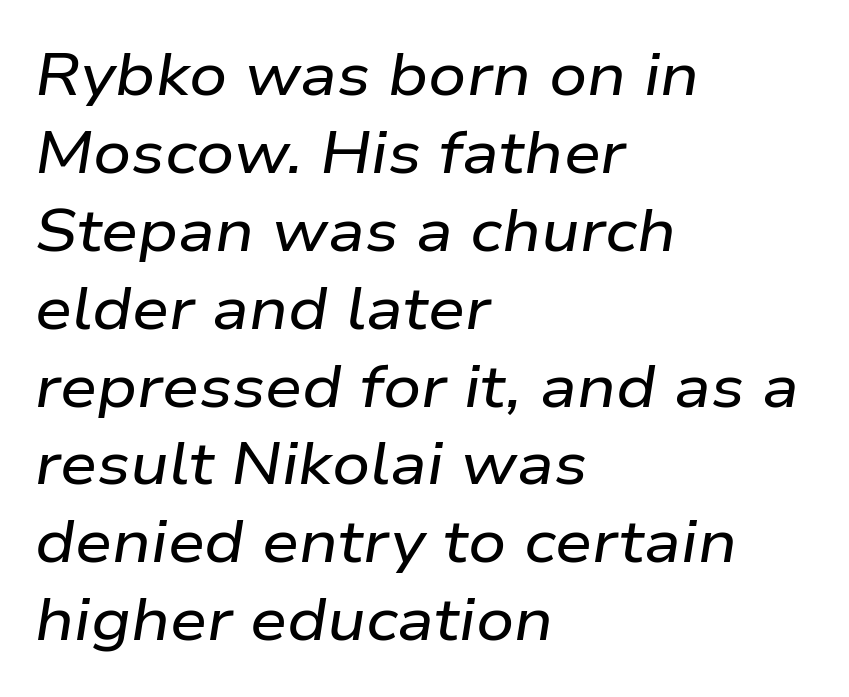
Q: Is the text italic (slanted)? A: Yes, it leans right by about 9 degrees.
Q: Is the text underlined? A: No.
Q: How is the paragraph aligned? A: Left-aligned.
Q: Is the spacing between letters normal or unusually wide? A: Normal.
Q: Is the spacing between lines tight, normal or loose? A: Normal.
Q: Width (condensed, normal, or wide)? A: Wide.
Q: Stroke contrast? A: Low.
Q: x-height? A: Medium.
Q: Monospaced? A: No.
